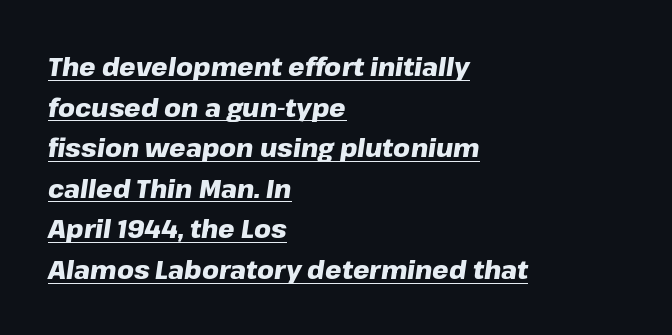
The image shows 26 px bold type, italic (leaning right); set left-aligned, normal line spacing (1.56x), normal letter spacing, underlined.
